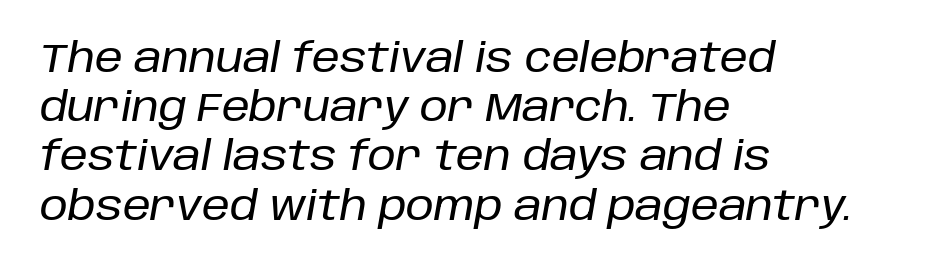
The image shows 40 px text type, italic (leaning right); set left-aligned, line spacing 1.23x, normal letter spacing, not underlined; low stroke contrast and a large x-height.
